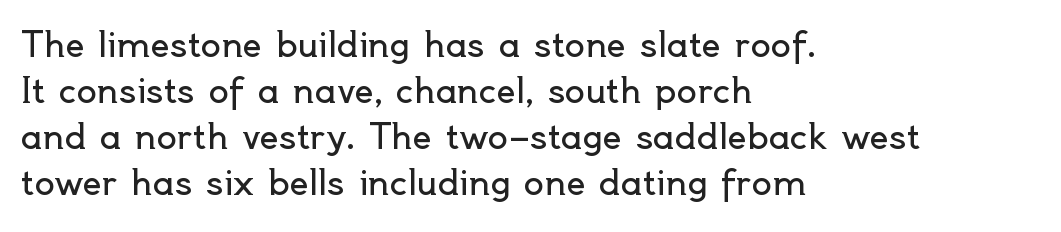
Each letter keeps its own natural width here, so spacing adapts to shape. No italicization has been applied; the sample stays upright. Compared with a typical body face, this is equally light or lighter still. Note: no serifs on the glyphs. There is no visible air inserted between adjacent glyphs.
